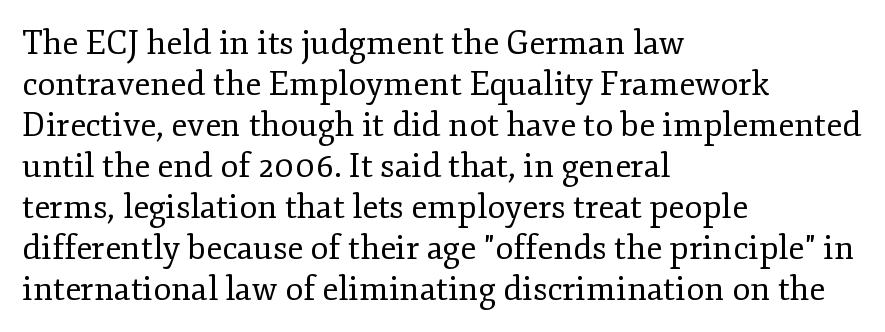
Little horizontal feet cap the strokes, marking this as serif type. This sample has the flowing, uneven cadence of proportional lettering. Unmarked baselines from the first word to the last. Visually the block forms a straight wall on the left and a jagged coastline on the right. Designer's note — italics off, roman on.
